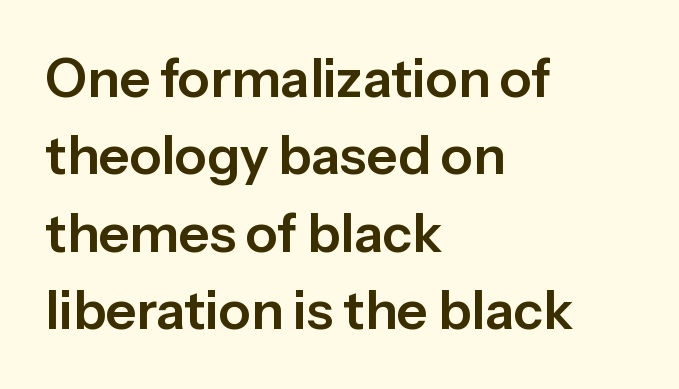
{"serif": "no", "italic": "no", "width": "normal", "stroke_contrast": "low", "x_height": "medium", "monospaced": "no", "underline": "no", "align": "left", "line_spacing": "normal", "line_spacing_ratio": 1.46, "letter_spacing": "normal", "letter_spacing_em": 0.0, "glyph_px": 53}
